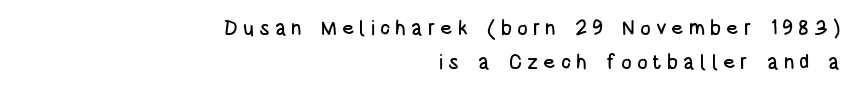
The image shows 20 px text type, upright; set right-aligned, line spacing 1.72x, unusually wide letter spacing (+0.25 em), not underlined.
